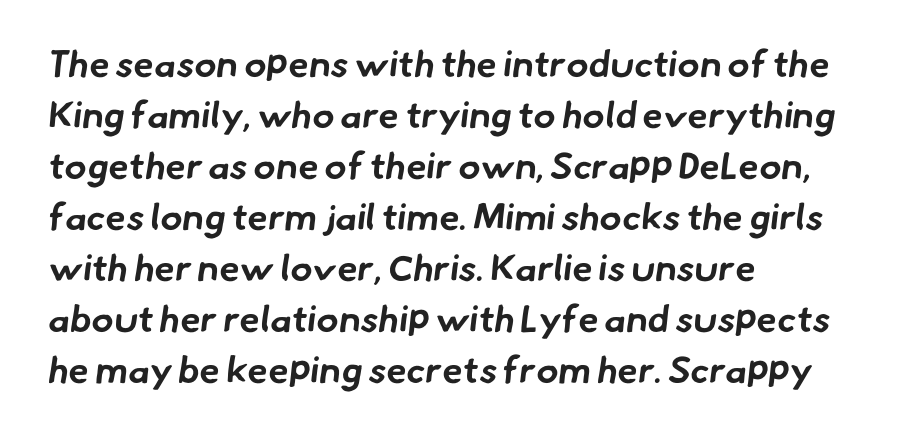
The image shows 37 px bold sans-serif type; set left-aligned, normal line spacing (1.38x), normal letter spacing, not underlined; low stroke contrast and a small x-height.
